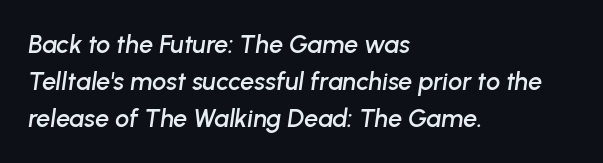
The image shows 25 px text type, italic (leaning right); set left-aligned, normal line spacing (1.48x), normal letter spacing, not underlined.
